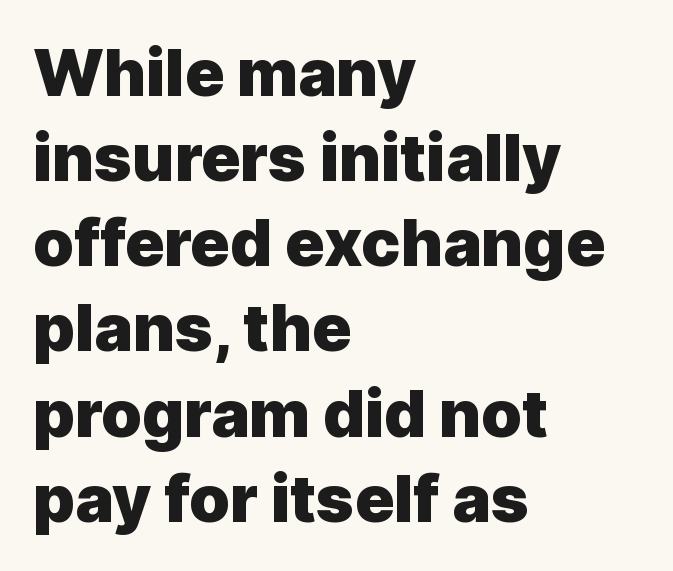
Q: Is the text bold? A: Yes.
Q: Is the text italic (slanted)? A: No, it is upright.
Q: Is the typeface a serif or a sans-serif typeface? A: Sans-serif.
Q: Is the text underlined? A: No.
Q: How is the paragraph aligned? A: Left-aligned.
Q: Is the spacing between letters normal or unusually wide? A: Normal.
Q: Is the spacing between lines tight, normal or loose? A: Normal.
Q: Width (condensed, normal, or wide)? A: Normal.
Q: x-height? A: Medium.
Q: Monospaced? A: No.
